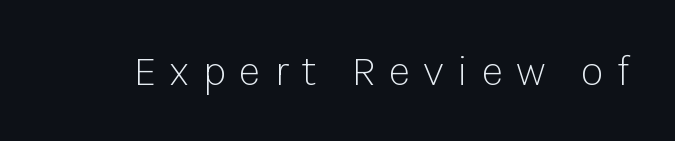
Q: Is the text bold? A: No.
Q: Is the text italic (slanted)? A: No, it is upright.
Q: Is the typeface a serif or a sans-serif typeface? A: Sans-serif.
Q: Is the text underlined? A: No.
Q: Is the spacing between letters normal or unusually wide? A: Unusually wide.
Q: Width (condensed, normal, or wide)? A: Normal.
Q: Stroke contrast? A: Low.
Q: x-height? A: Medium.
Q: Monospaced? A: No.
